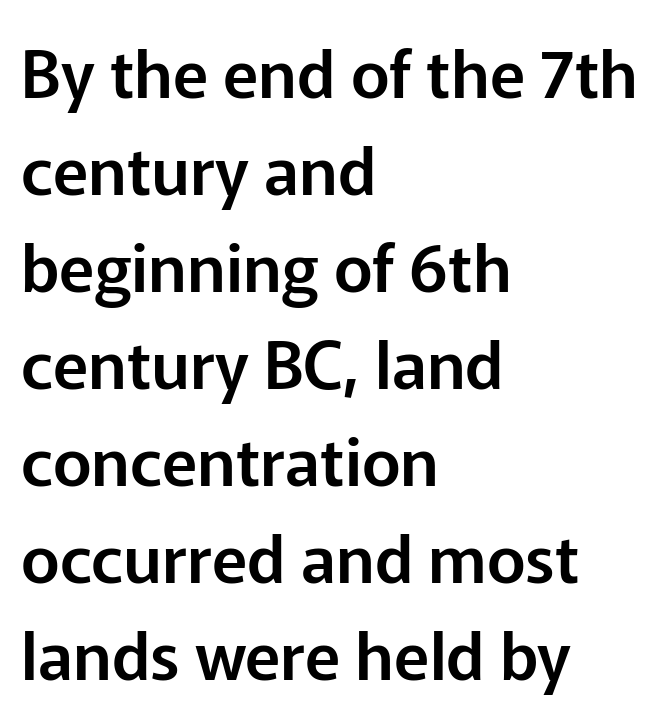
Q: Is the text italic (slanted)? A: No, it is upright.
Q: Is the typeface a serif or a sans-serif typeface? A: Sans-serif.
Q: Is the text underlined? A: No.
Q: How is the paragraph aligned? A: Left-aligned.
Q: Is the spacing between letters normal or unusually wide? A: Normal.
Q: Is the spacing between lines tight, normal or loose? A: Normal.
Q: Width (condensed, normal, or wide)? A: Normal.
Q: Stroke contrast? A: Low.
Q: x-height? A: Medium.
Q: Monospaced? A: No.
